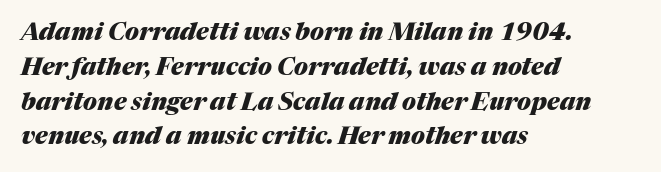
Observe the lean: these are italic letterforms. The passage shown has conventional tracking throughout. All the whitespace from short lines collects on the right. Compared with an ordinary text face, these strokes are far heavier — a full bold. Line spacing here is normal.
